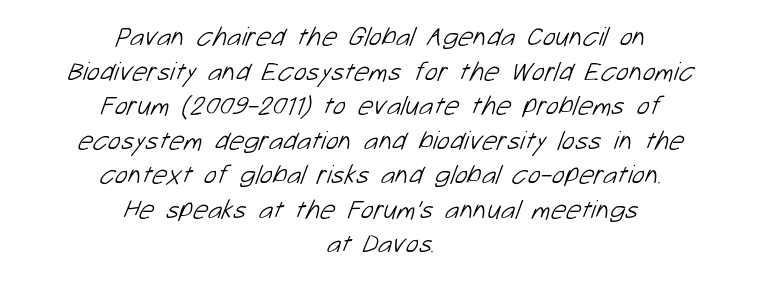
The image shows 27 px text type; set centered, normal line spacing (1.28x), normal letter spacing, not underlined.
